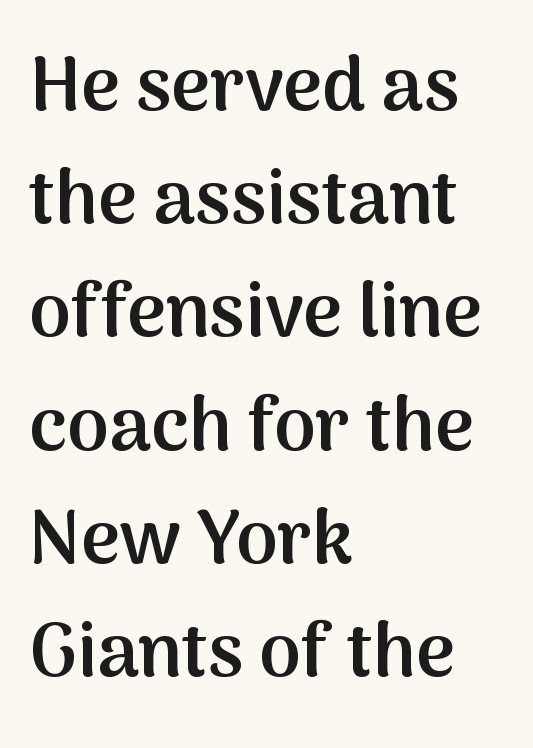
{"serif": "no", "italic": "no", "bold": "semi", "weight": "semibold", "width": "normal", "stroke_contrast": "medium", "x_height": "medium", "monospaced": "no", "underline": "no", "align": "left", "line_spacing": "normal", "line_spacing_ratio": 1.51, "letter_spacing": "normal", "letter_spacing_em": 0.0, "glyph_px": 75}
